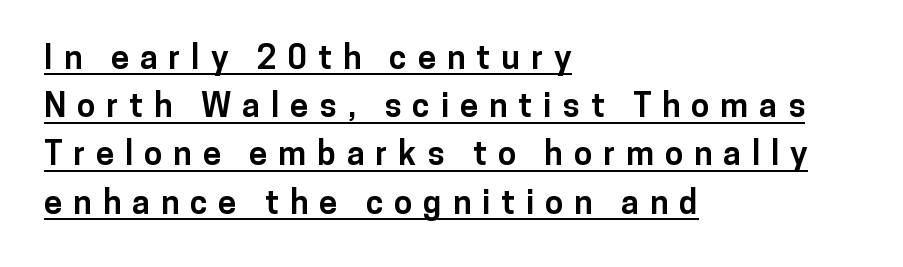
{"serif": "no", "italic": "no", "bold": "yes", "weight": "bold", "width": "normal", "stroke_contrast": "low", "x_height": "medium", "monospaced": "no", "underline": "yes", "align": "left", "line_spacing": "normal", "line_spacing_ratio": 1.46, "letter_spacing": "wide", "letter_spacing_em": 0.33, "glyph_px": 33}
